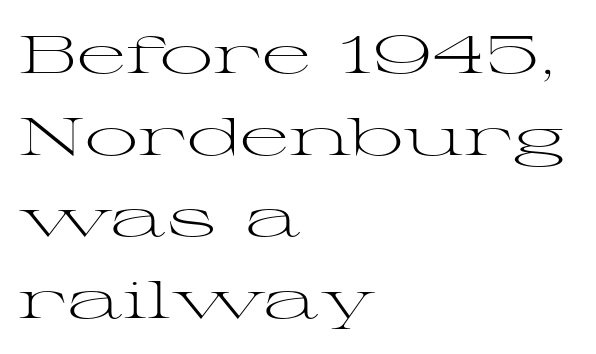
{"serif": "yes", "italic": "no", "bold": "no", "weight": "light", "width": "wide", "stroke_contrast": "medium", "x_height": "medium", "monospaced": "no", "underline": "no", "align": "left", "line_spacing": "normal", "line_spacing_ratio": 1.54, "letter_spacing": "normal", "letter_spacing_em": 0.0, "glyph_px": 53}
